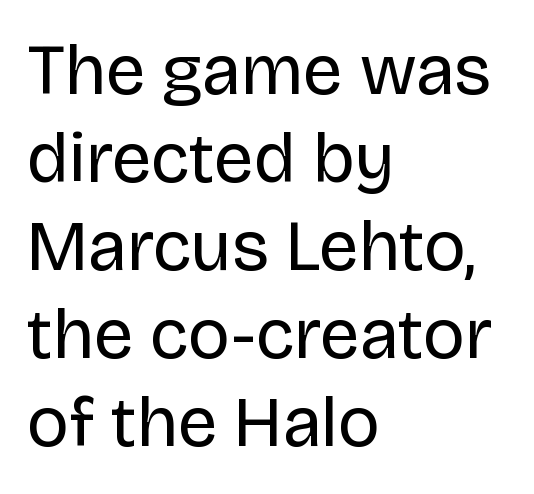
The image shows 71 px regular-weight sans-serif type, upright; set left-aligned, line spacing 1.24x, normal letter spacing, not underlined; low stroke contrast and a large x-height.
